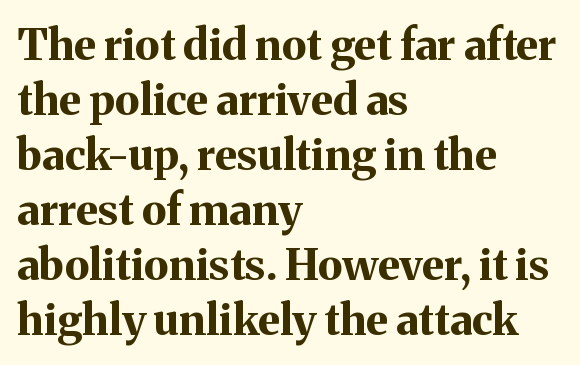
Q: Is the text bold? A: Yes.
Q: Is the text italic (slanted)? A: No, it is upright.
Q: Is the typeface a serif or a sans-serif typeface? A: Serif.
Q: Is the text underlined? A: No.
Q: How is the paragraph aligned? A: Left-aligned.
Q: Is the spacing between letters normal or unusually wide? A: Normal.
Q: Is the spacing between lines tight, normal or loose? A: Normal.
Q: Width (condensed, normal, or wide)? A: Normal.
Q: Stroke contrast? A: Medium.
Q: x-height? A: Medium.
Q: Monospaced? A: No.
